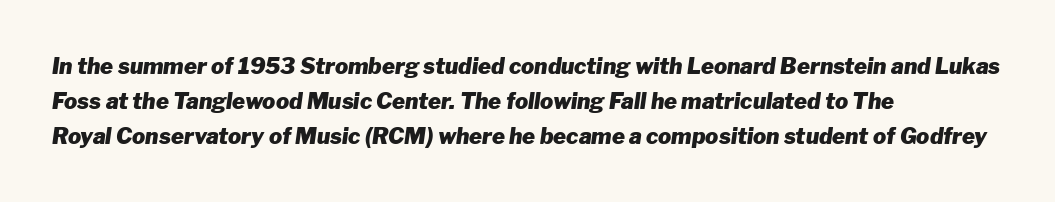
The image shows 22 px bold type, italic (leaning right); set left-aligned, normal line spacing (1.59x), normal letter spacing, not underlined.
